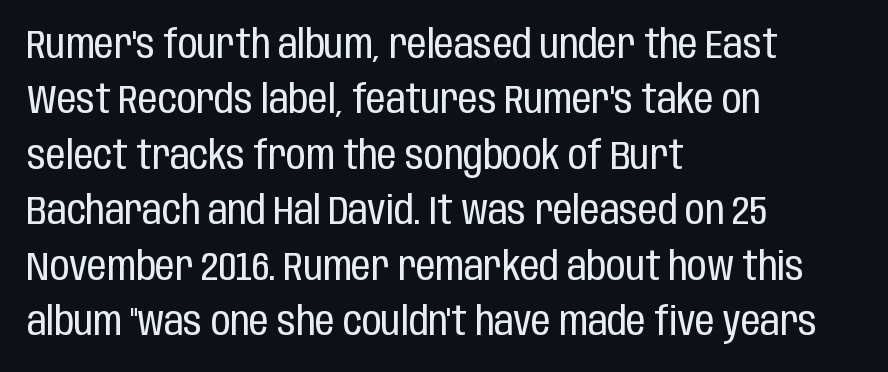
Beneath every word, the page is bare. Where is the straight margin? On the left. Serifs: no, the terminals of the letterforms are clean. A roman cut, with each character standing at attention. The rendering uses a moderate line-height, typical for paragraphs.
